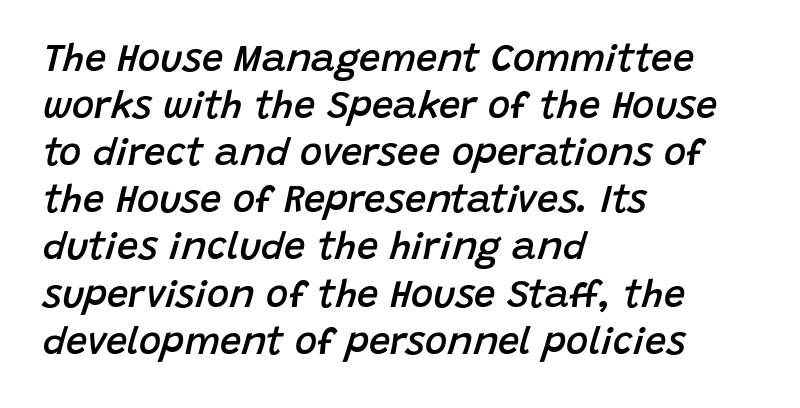
{"italic": "yes", "lean": "right", "slant_degrees": 15, "bold": "semi", "weight": "semibold", "width": "normal", "stroke_contrast": "low", "x_height": "large", "monospaced": "no", "underline": "no", "align": "left", "line_spacing_ratio": 1.24, "letter_spacing": "normal", "letter_spacing_em": 0.0, "glyph_px": 38}
